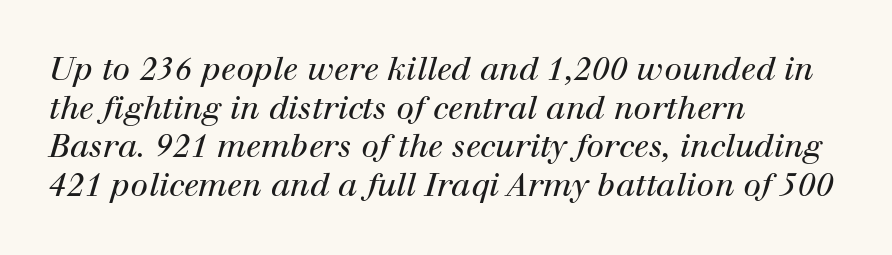
{"serif": "yes", "italic": "yes", "lean": "right", "slant_degrees": 12, "bold": "no", "weight": "regular", "width": "normal", "stroke_contrast": "high", "x_height": "medium", "monospaced": "no", "underline": "no", "align": "left", "line_spacing_ratio": 1.21, "letter_spacing": "normal", "letter_spacing_em": 0.0, "glyph_px": 32}
